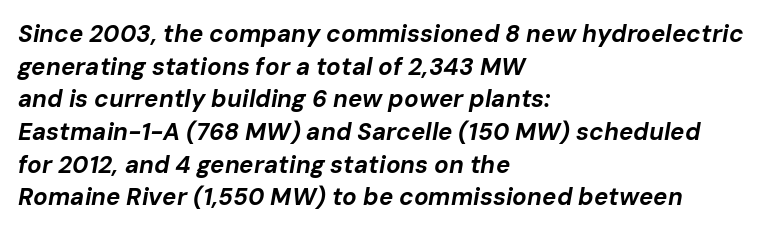
Q: Is the text bold? A: Yes.
Q: Is the text italic (slanted)? A: Yes, it leans right by about 10 degrees.
Q: Is the text underlined? A: No.
Q: How is the paragraph aligned? A: Left-aligned.
Q: Is the spacing between letters normal or unusually wide? A: Normal.
Q: Is the spacing between lines tight, normal or loose? A: Normal.
